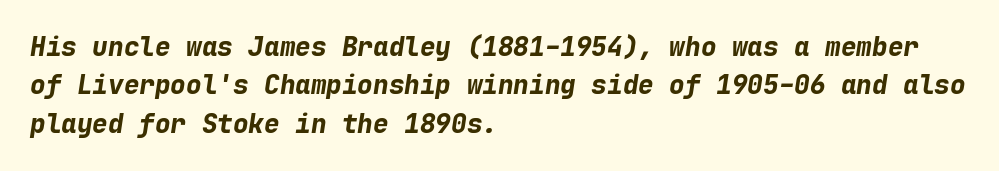
As a designer I'd log this as weight 700, bold. Underline: absent. The gaps between neighbouring characters are ordinary and unremarkable. Regular leading. The text block is weighted toward the left margin, trailing off unevenly rightward. When letters slant like this, we call the style italic.
